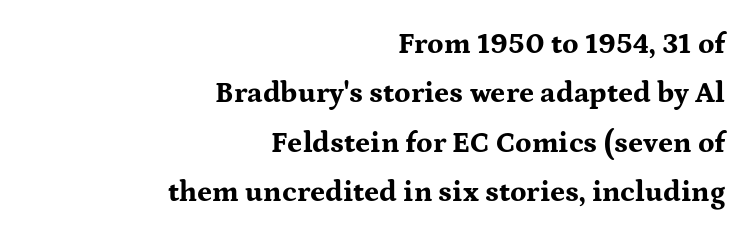
The image shows 29 px bold, wide serif type, upright; set right-aligned, normal line spacing (1.7x), normal letter spacing, not underlined; medium stroke contrast and a medium x-height.
